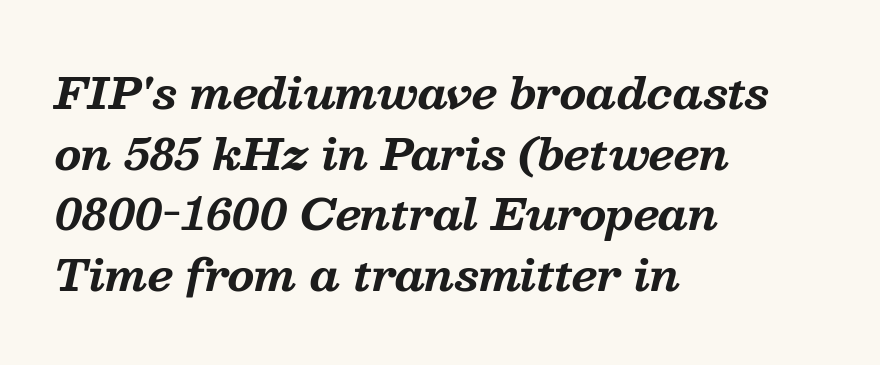
Q: Is the text bold? A: Yes.
Q: Is the text italic (slanted)? A: Yes, it leans right by about 13 degrees.
Q: Is the typeface a serif or a sans-serif typeface? A: Serif.
Q: Is the text underlined? A: No.
Q: How is the paragraph aligned? A: Left-aligned.
Q: Is the spacing between letters normal or unusually wide? A: Normal.
Q: Is the spacing between lines tight, normal or loose? A: Normal.
Q: Width (condensed, normal, or wide)? A: Normal.
Q: Stroke contrast? A: Medium.
Q: x-height? A: Medium.
Q: Monospaced? A: No.
